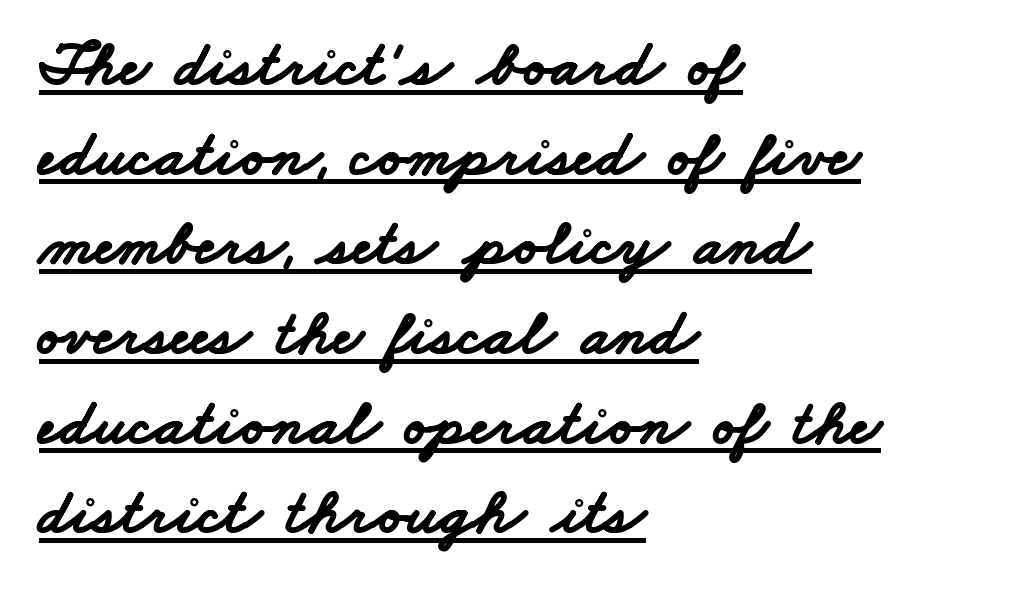
Short and long lines alike share a common starting point at left. Typographically, this falls in the sans-serif category. The characters look thick and weighty, a clear bold. Reading down the column, the eye jumps a familiar distance to each next line.
